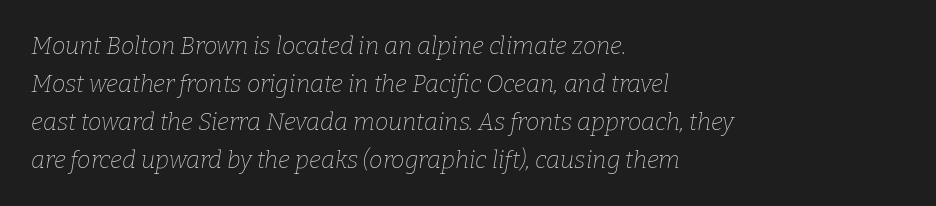
{"italic": "yes", "lean": "right", "slant_degrees": 9, "bold": "no", "underline": "no", "align": "left", "line_spacing": "normal", "line_spacing_ratio": 1.58, "letter_spacing": "normal", "letter_spacing_em": 0.0, "glyph_px": 24}
